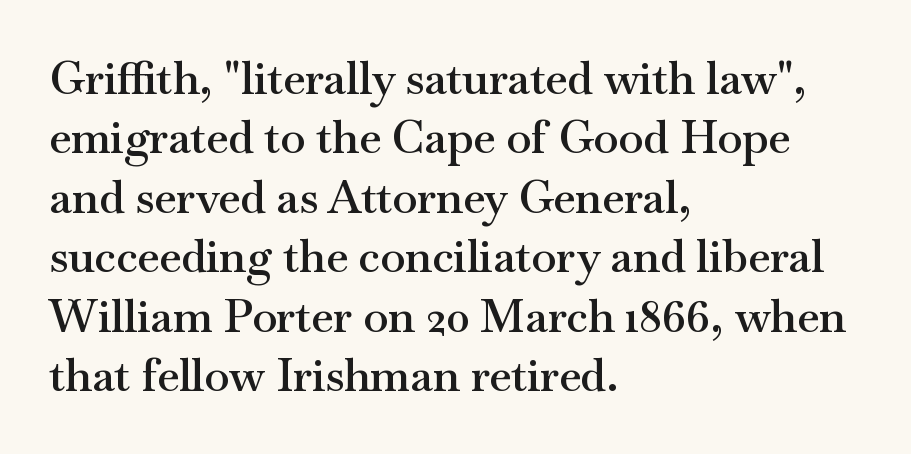
Q: Is the text bold? A: Semi-bold.
Q: Is the text italic (slanted)? A: No, it is upright.
Q: Is the typeface a serif or a sans-serif typeface? A: Serif.
Q: Is the text underlined? A: No.
Q: How is the paragraph aligned? A: Left-aligned.
Q: Is the spacing between letters normal or unusually wide? A: Normal.
Q: Is the spacing between lines tight, normal or loose? A: Normal.
Q: Width (condensed, normal, or wide)? A: Wide.
Q: Stroke contrast? A: Medium.
Q: x-height? A: Small.
Q: Monospaced? A: No.
